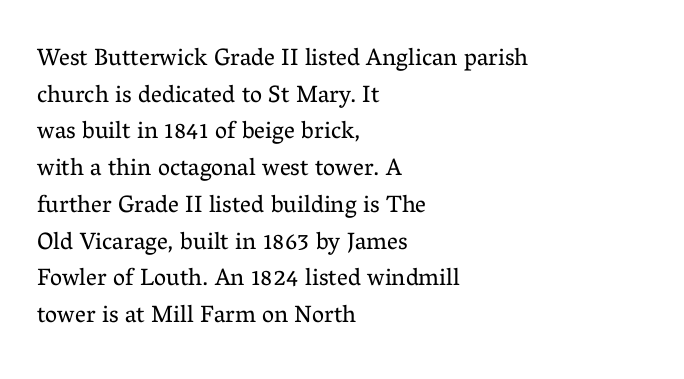
Standard letterfit; no display-style spreading of the glyphs. No chunkiness to these letters — they're not bold. This is roman type, the default non-slanted kind. Does the copy run flush right? No — it runs flush left.
